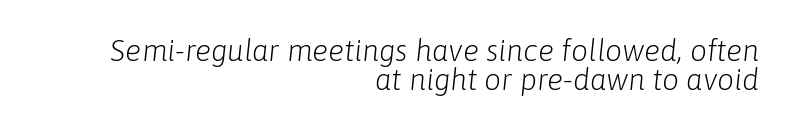
The rendering uses natural spacing where letterforms have individual widths. Characters follow at the spacing the type designer built in. Nothing heavy about these letters — not bold at all. Clear beneath every line of the passage.
